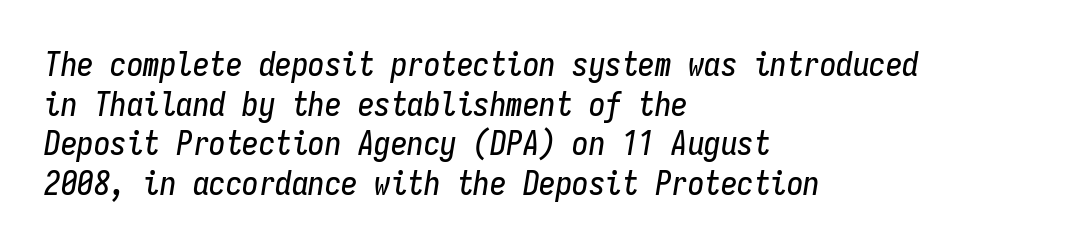
The image shows 33 px condensed type, italic (leaning right), monospaced; set left-aligned, line spacing 1.2x, normal letter spacing, not underlined; low stroke contrast and a medium x-height.
